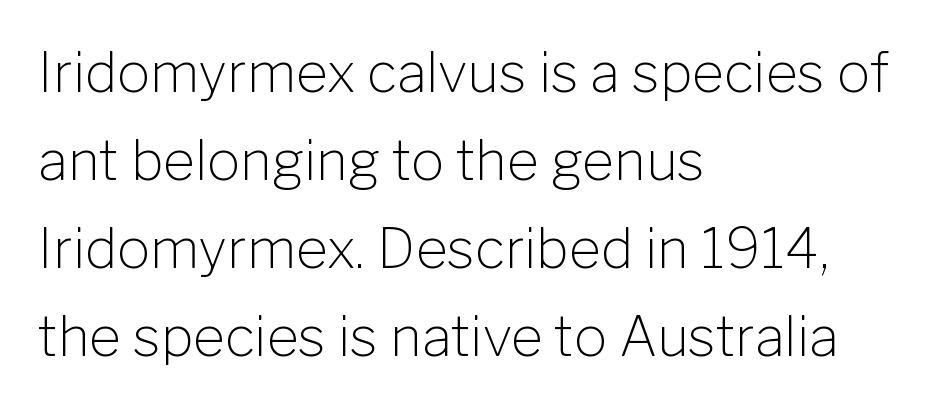
Honestly, the letter spacing is just normal — you wouldn't notice it. The font family rendered here belongs to the sans-serif group. You could not count columns in this text — the font is proportionally spaced. The baseline area is clear. Summary of vertical rhythm: regular, with standard interline spacing.
